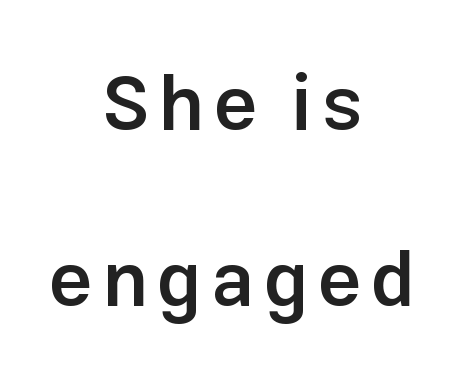
Q: Is the text bold? A: Semi-bold.
Q: Is the text italic (slanted)? A: No, it is upright.
Q: Is the typeface a serif or a sans-serif typeface? A: Sans-serif.
Q: Is the text underlined? A: No.
Q: How is the paragraph aligned? A: Centered.
Q: Is the spacing between lines tight, normal or loose? A: Loose.
Q: Width (condensed, normal, or wide)? A: Normal.
Q: Stroke contrast? A: Low.
Q: x-height? A: Medium.
Q: Monospaced? A: No.
